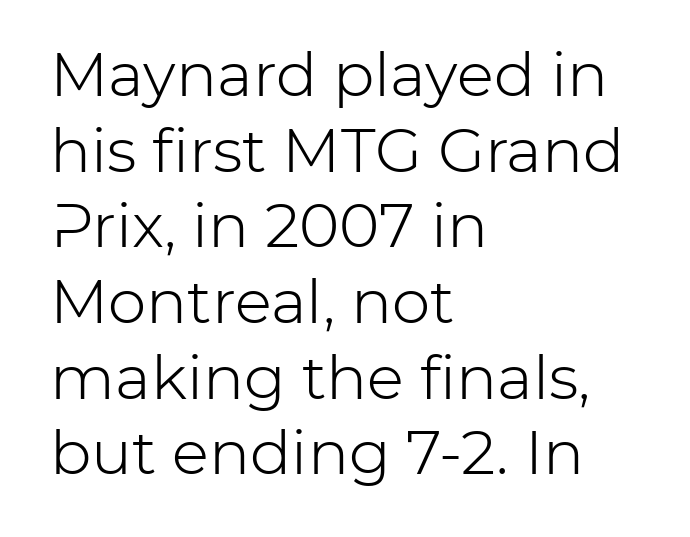
{"serif": "no", "italic": "no", "bold": "no", "weight": "light", "width": "normal", "stroke_contrast": "low", "x_height": "medium", "monospaced": "no", "underline": "no", "align": "left", "line_spacing_ratio": 1.24, "letter_spacing": "normal", "letter_spacing_em": 0.0, "glyph_px": 61}
